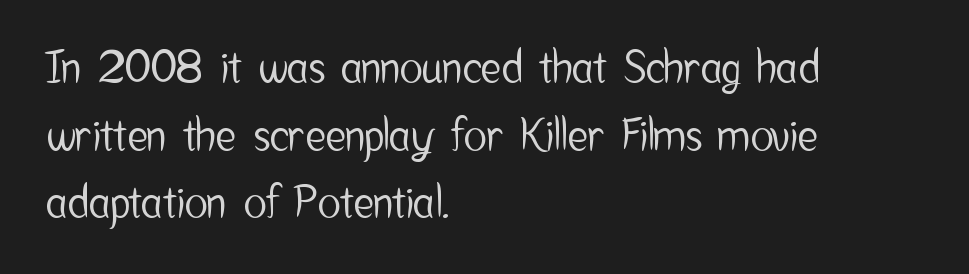
Caption: multi-line text, flush left, ragged right. The letters advance in unequal steps, a hallmark of proportional type. You can tell it's not italic because the verticals are truly vertical. Honestly, the letter spacing is just normal — you wouldn't notice it. Interline gaps are of average width in this sample. Type style note: lacks serifs.
